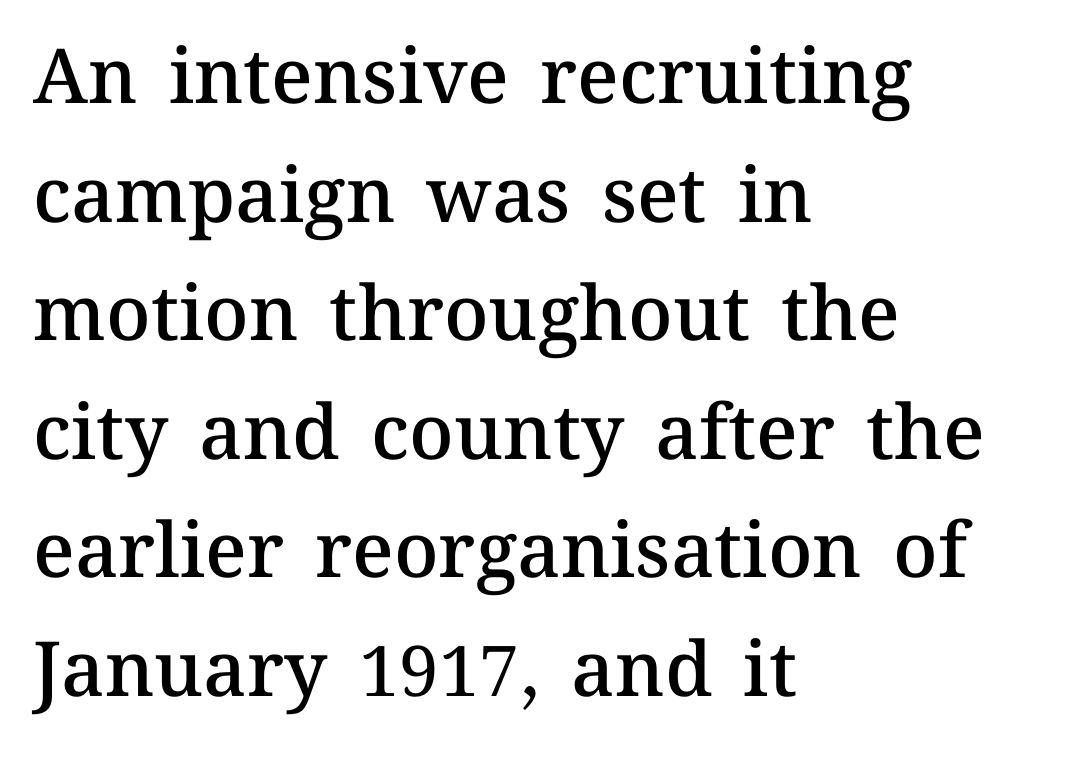
The image shows 76 px semibold type, upright; set left-aligned, normal line spacing (1.56x), normal letter spacing, not underlined; medium stroke contrast and a medium x-height.
